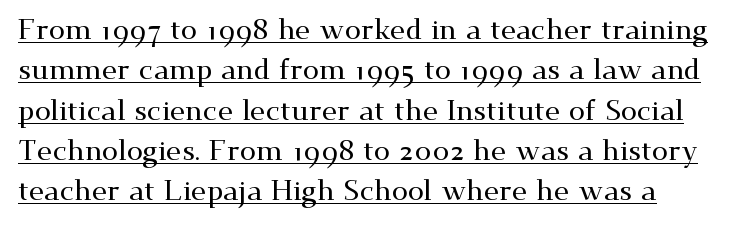
The image shows 29 px wide serif type, upright; set normal line spacing (1.39x), normal letter spacing, underlined; medium stroke contrast and a small x-height.
